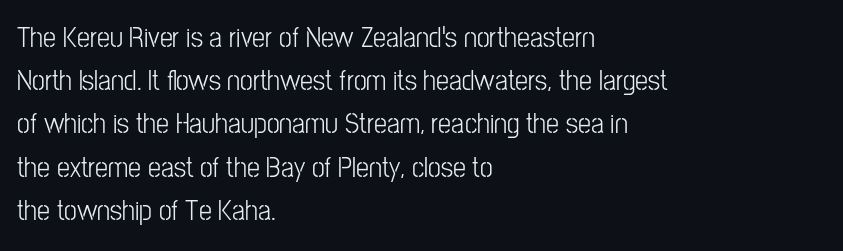
The image shows 29 px condensed sans-serif type, upright; set left-aligned, normal line spacing (1.49x), normal letter spacing, not underlined; low stroke contrast and a medium x-height.
